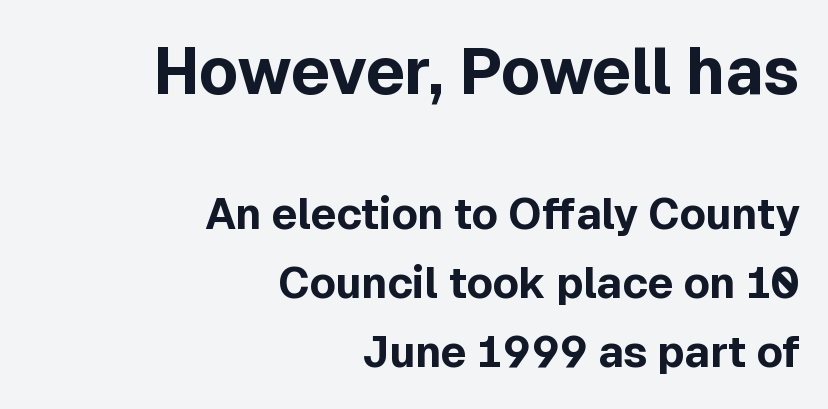
Q: Is the text bold? A: Yes.
Q: Is the text italic (slanted)? A: No, it is upright.
Q: Is the typeface a serif or a sans-serif typeface? A: Sans-serif.
Q: Is the text underlined? A: No.
Q: How is the paragraph aligned? A: Right-aligned.
Q: Is the spacing between letters normal or unusually wide? A: Normal.
Q: Is the spacing between lines tight, normal or loose? A: Normal.
Q: Which block of text is set in a larger size, the first (top) or the second (bottom)? A: The first (top) one.
Q: Width (condensed, normal, or wide)? A: Normal.
Q: x-height? A: Medium.
Q: Monospaced? A: No.
